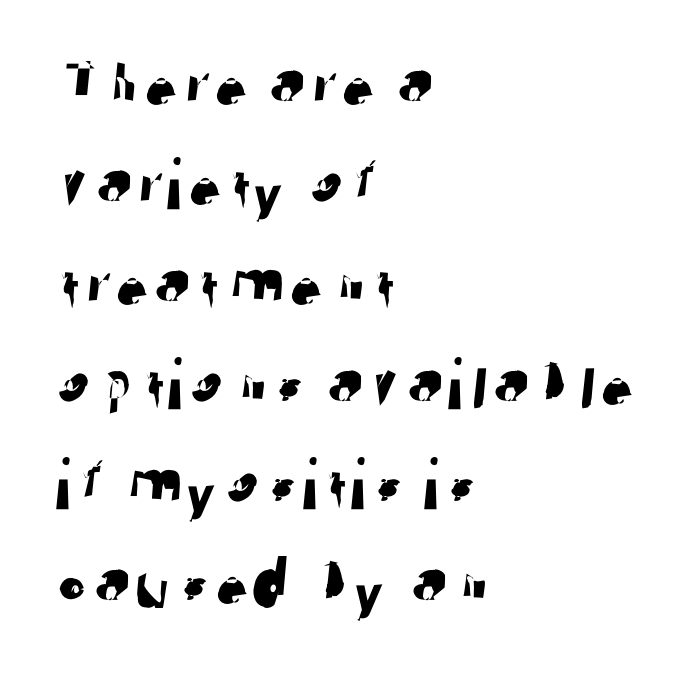
One-word summary of the alignment: left. A typesetter would call this zero additional tracking. The zone under the glyphs is completely vacant. Rows of type keep a routine distance in the vertical direction. This sample has the flowing, uneven cadence of proportional lettering. The font family rendered here belongs to the sans-serif group.
